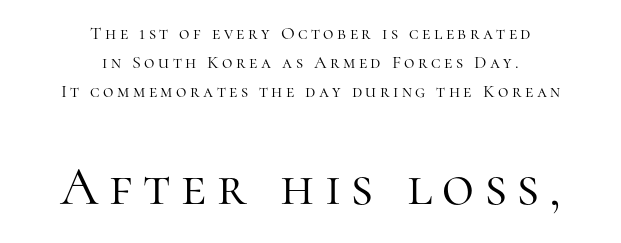
The image shows 55 px light serif type, upright; set centered, normal line spacing (1.62x), not underlined; the second (bottom) block is 3.06x larger; high stroke contrast and a medium x-height.
